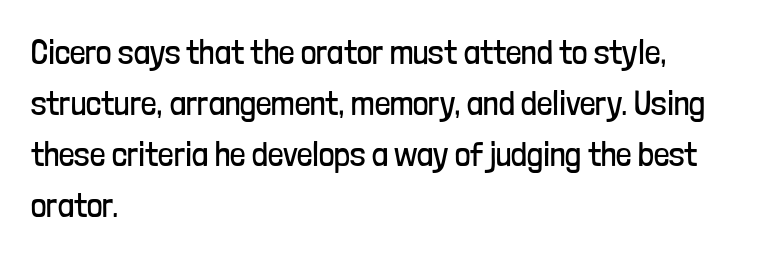
{"serif": "no", "italic": "no", "bold": "no", "weight": "regular", "width": "condensed", "stroke_contrast": "low", "x_height": "medium", "monospaced": "no", "underline": "no", "align": "left", "line_spacing": "normal", "line_spacing_ratio": 1.5, "letter_spacing": "normal", "letter_spacing_em": 0.0, "glyph_px": 34}
